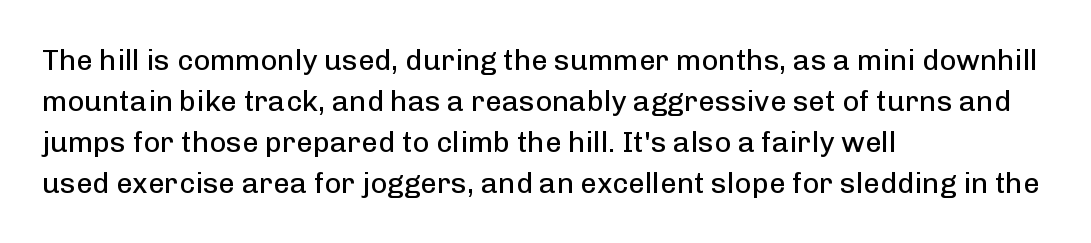
Q: Is the text bold? A: No.
Q: Is the text italic (slanted)? A: No, it is upright.
Q: Is the typeface a serif or a sans-serif typeface? A: Sans-serif.
Q: Is the text underlined? A: No.
Q: How is the paragraph aligned? A: Left-aligned.
Q: Is the spacing between letters normal or unusually wide? A: Normal.
Q: Is the spacing between lines tight, normal or loose? A: Normal.
Q: Width (condensed, normal, or wide)? A: Normal.
Q: Stroke contrast? A: Low.
Q: x-height? A: Medium.
Q: Monospaced? A: No.
